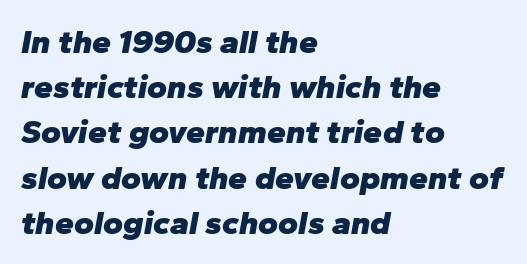
The block of text has a typical density, with ordinary space between rows. Caption: multi-line text, flush left, ragged right. The rendering keeps characters at their native spacing. The zone under the glyphs is completely vacant. Summary of weight: heavy, a full bold. The rendering uses natural spacing where letterforms have individual widths.
